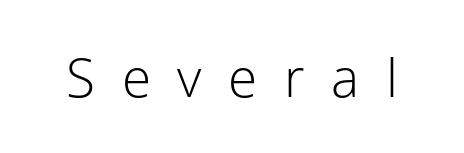
Honestly, the letter spacing is so wide it's the main thing you notice. The space beneath each line is pristine and unruled. Italic: no, the glyphs are upright roman. Each letter keeps its own natural width here, so spacing adapts to shape. The typeface chosen for these lines omits serifs. Stems and bowls with no extra thickness — not bold.
